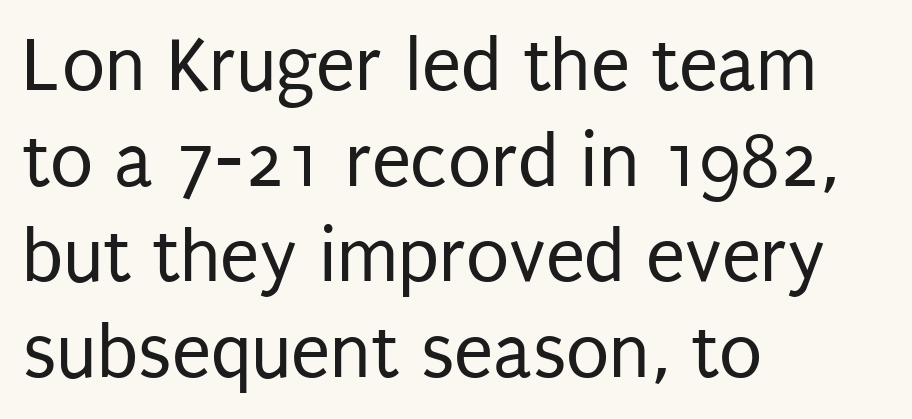
{"serif": "no", "italic": "no", "bold": "no", "weight": "regular", "width": "condensed", "stroke_contrast": "low", "x_height": "large", "monospaced": "no", "underline": "no", "align": "left", "line_spacing_ratio": 1.21, "letter_spacing": "normal", "letter_spacing_em": 0.0, "glyph_px": 79}
